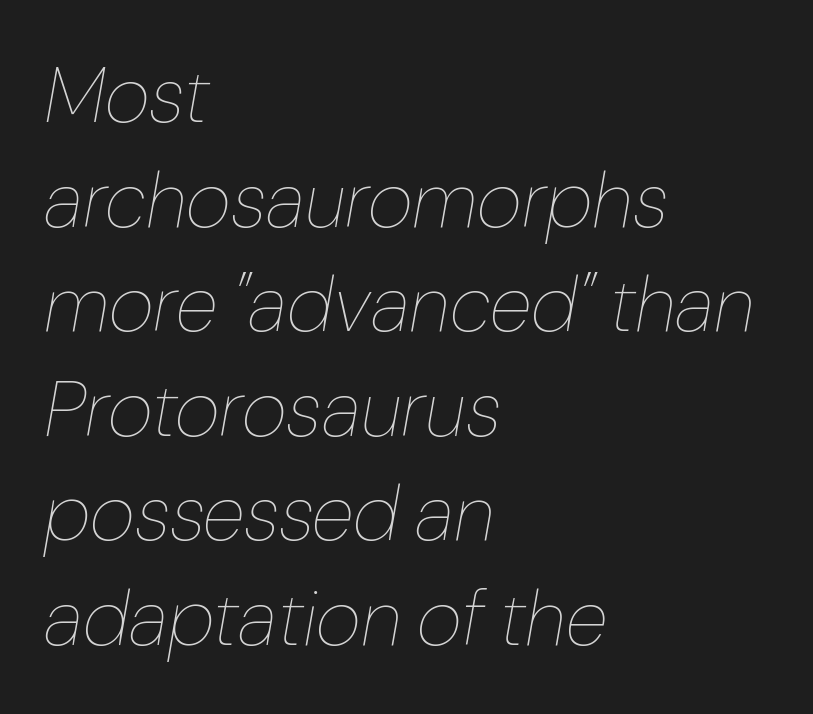
Plain, unruled lines of type. Varying glyph widths throughout — classic text-font behaviour. Default kerning and tracking; the words read as compact shapes. This sample uses an oblique cut, with every glyph tilted off the vertical. The lines are quadded left. Weight: not bold — regular or lighter.
